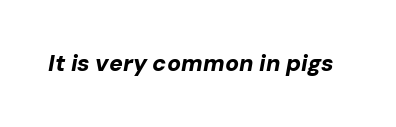
{"italic": "yes", "lean": "right", "slant_degrees": 10, "bold": "yes", "underline": "no", "letter_spacing": "normal", "letter_spacing_em": 0.0, "glyph_px": 23}
